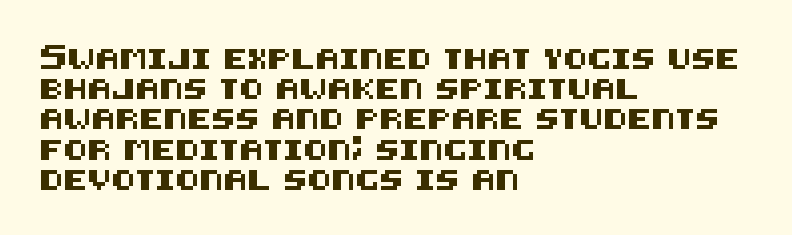
Q: Is the text italic (slanted)? A: No, it is upright.
Q: Is the text underlined? A: No.
Q: How is the paragraph aligned? A: Left-aligned.
Q: Is the spacing between letters normal or unusually wide? A: Normal.
Q: Is the spacing between lines tight, normal or loose? A: Normal.
